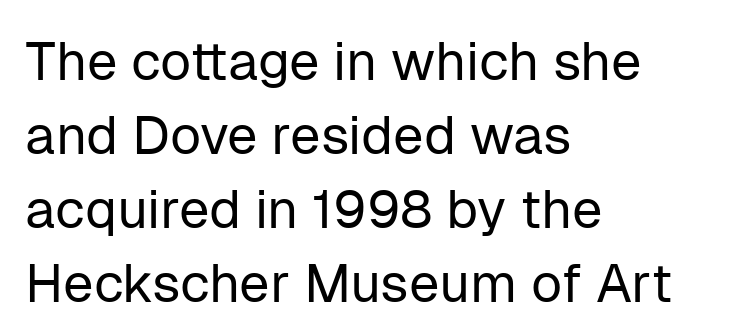
Q: Is the text bold? A: No.
Q: Is the text italic (slanted)? A: No, it is upright.
Q: Is the typeface a serif or a sans-serif typeface? A: Sans-serif.
Q: Is the text underlined? A: No.
Q: How is the paragraph aligned? A: Left-aligned.
Q: Is the spacing between letters normal or unusually wide? A: Normal.
Q: Is the spacing between lines tight, normal or loose? A: Normal.
Q: Width (condensed, normal, or wide)? A: Normal.
Q: Stroke contrast? A: Low.
Q: x-height? A: Medium.
Q: Monospaced? A: No.
